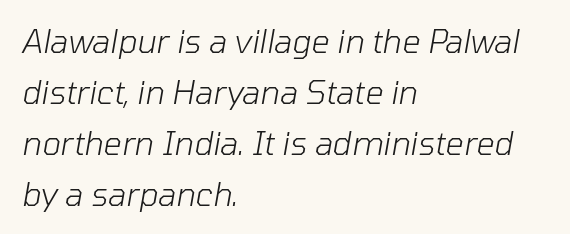
The image shows 32 px light type, italic (leaning right); set left-aligned, normal line spacing (1.59x), normal letter spacing, not underlined; low stroke contrast and a medium x-height.
